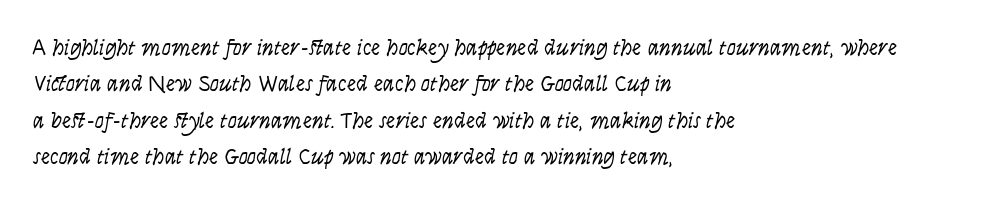
Type without underlining. Standard letterfit; no display-style spreading of the glyphs. The rendering uses a moderate line-height, typical for paragraphs. Reading down the block, your eye returns to a fixed left position each line.
